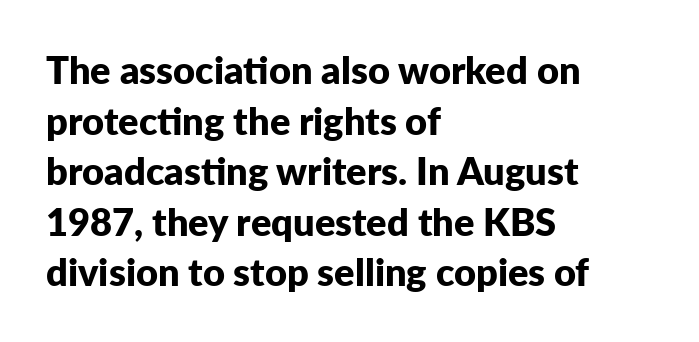
The image shows 38 px bold sans-serif type, upright; set left-aligned, normal line spacing (1.33x), normal letter spacing, not underlined; low stroke contrast and a medium x-height.
